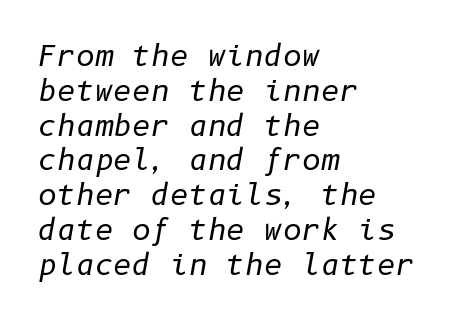
Q: Is the text bold? A: No.
Q: Is the text italic (slanted)? A: Yes, it leans right by about 10 degrees.
Q: Is the text underlined? A: No.
Q: How is the paragraph aligned? A: Left-aligned.
Q: Is the spacing between letters normal or unusually wide? A: Normal.
Q: Width (condensed, normal, or wide)? A: Normal.
Q: Stroke contrast? A: Low.
Q: x-height? A: Medium.
